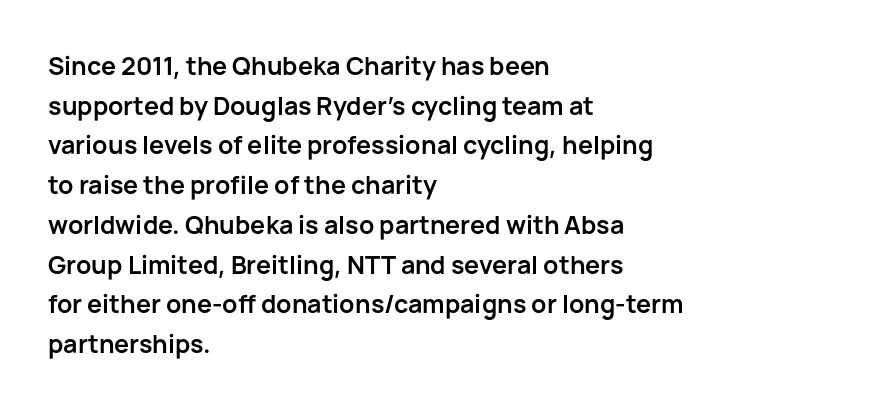
The image shows 25 px bold type, upright; set left-aligned, normal line spacing (1.59x), normal letter spacing, not underlined.
